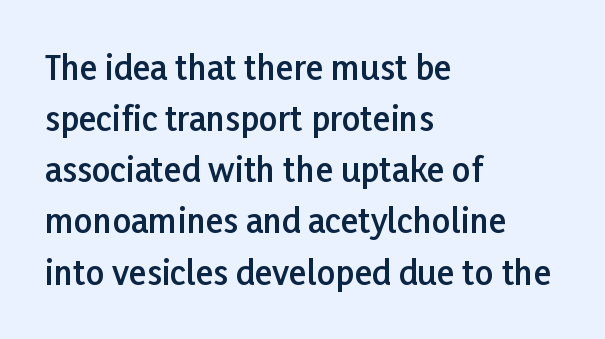
Think of a printed novel: that variable character pitch is what you see here. Spacing between characters is what you'd get straight out of the box. A classic flush-left, rag-right setting is used for this passage. Nothing sits at the stroke ends, so this counts as sans-serif. Just letters on the line, the space beneath them empty. Every letter is mildly thick-stroked: semibold rather than bold.
